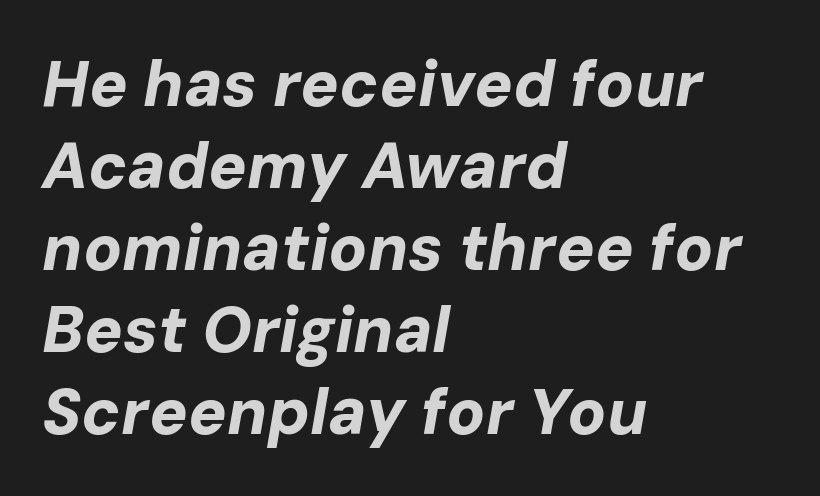
{"italic": "yes", "lean": "right", "slant_degrees": 10, "bold": "yes", "weight": "bold", "width": "normal", "stroke_contrast": "low", "x_height": "medium", "monospaced": "no", "underline": "no", "align": "left", "line_spacing": "normal", "line_spacing_ratio": 1.28, "letter_spacing": "normal", "letter_spacing_em": 0.0, "glyph_px": 64}
